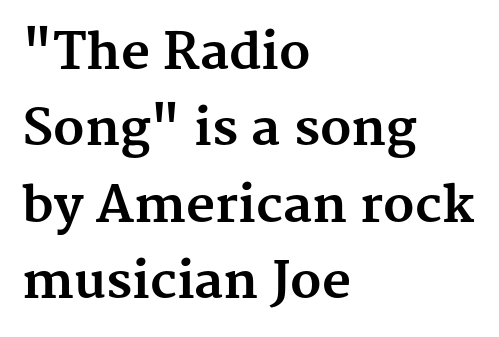
{"serif": "yes", "italic": "no", "bold": "yes", "weight": "bold", "width": "normal", "stroke_contrast": "medium", "x_height": "medium", "monospaced": "no", "underline": "no", "align": "left", "line_spacing": "normal", "line_spacing_ratio": 1.53, "letter_spacing": "normal", "letter_spacing_em": 0.0, "glyph_px": 50}
